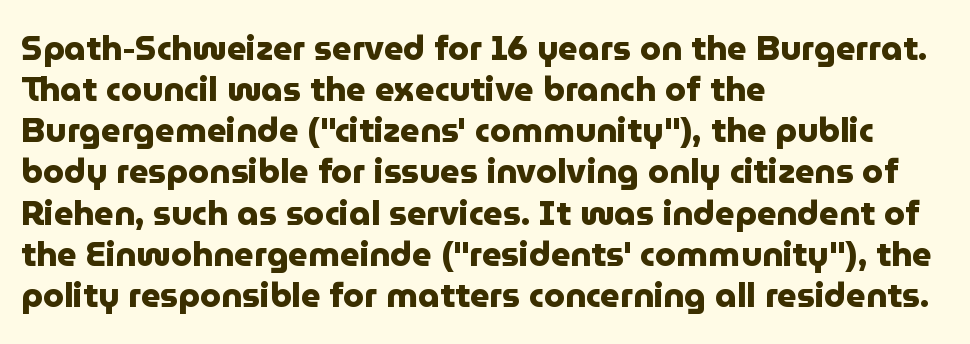
Q: Is the text bold? A: Yes.
Q: Is the text italic (slanted)? A: No, it is upright.
Q: Is the typeface a serif or a sans-serif typeface? A: Sans-serif.
Q: Is the text underlined? A: No.
Q: How is the paragraph aligned? A: Left-aligned.
Q: Is the spacing between letters normal or unusually wide? A: Normal.
Q: Width (condensed, normal, or wide)? A: Normal.
Q: Stroke contrast? A: Low.
Q: x-height? A: Medium.
Q: Monospaced? A: No.
